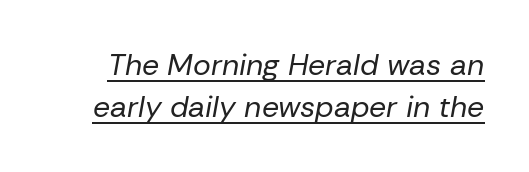
{"italic": "yes", "lean": "right", "slant_degrees": 10, "bold": "no", "weight": "regular", "width": "normal", "stroke_contrast": "low", "x_height": "medium", "monospaced": "no", "underline": "yes", "line_spacing": "normal", "line_spacing_ratio": 1.4, "letter_spacing": "normal", "letter_spacing_em": 0.0, "glyph_px": 30}
